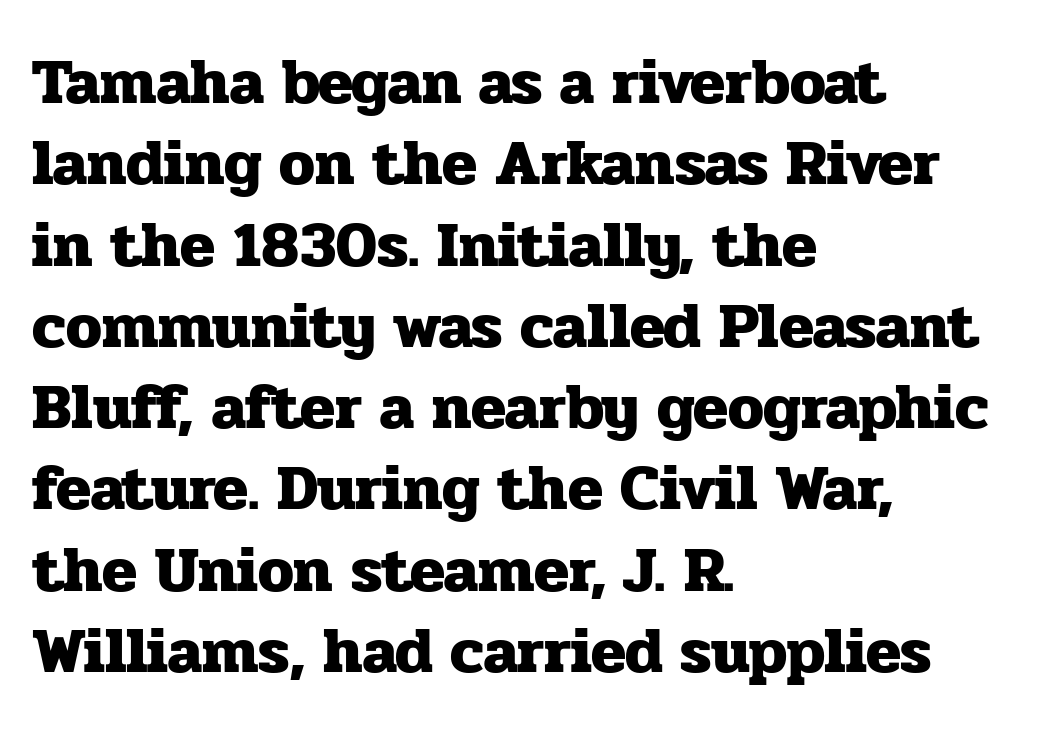
{"serif": "yes", "italic": "no", "bold": "yes", "weight": "heavy", "width": "normal", "stroke_contrast": "low", "x_height": "medium", "monospaced": "no", "underline": "no", "align": "left", "line_spacing": "normal", "line_spacing_ratio": 1.27, "letter_spacing": "normal", "letter_spacing_em": 0.0, "glyph_px": 64}
